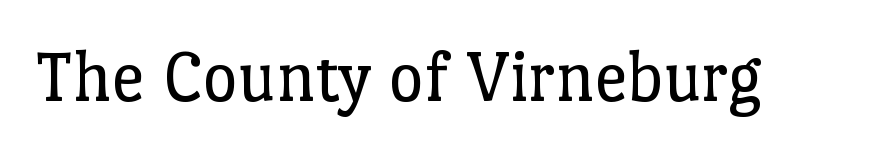
{"serif": "yes", "italic": "no", "bold": "no", "weight": "regular", "width": "normal", "stroke_contrast": "low", "x_height": "medium", "monospaced": "no", "underline": "no", "letter_spacing": "normal", "letter_spacing_em": 0.0, "glyph_px": 75}
